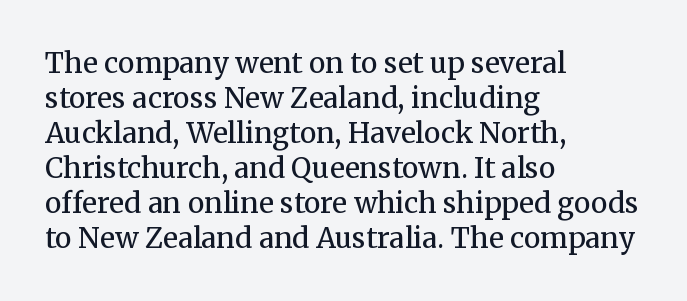
The image shows 28 px regular-weight serif type, upright; set left-aligned, normal line spacing (1.25x), normal letter spacing, not underlined; medium stroke contrast and a medium x-height.
